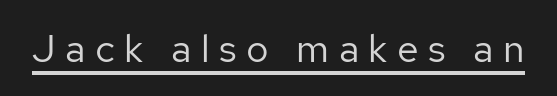
{"serif": "no", "italic": "no", "bold": "no", "weight": "regular", "width": "normal", "stroke_contrast": "low", "x_height": "medium", "monospaced": "no", "underline": "yes", "letter_spacing": "wide", "letter_spacing_em": 0.24, "glyph_px": 39}
